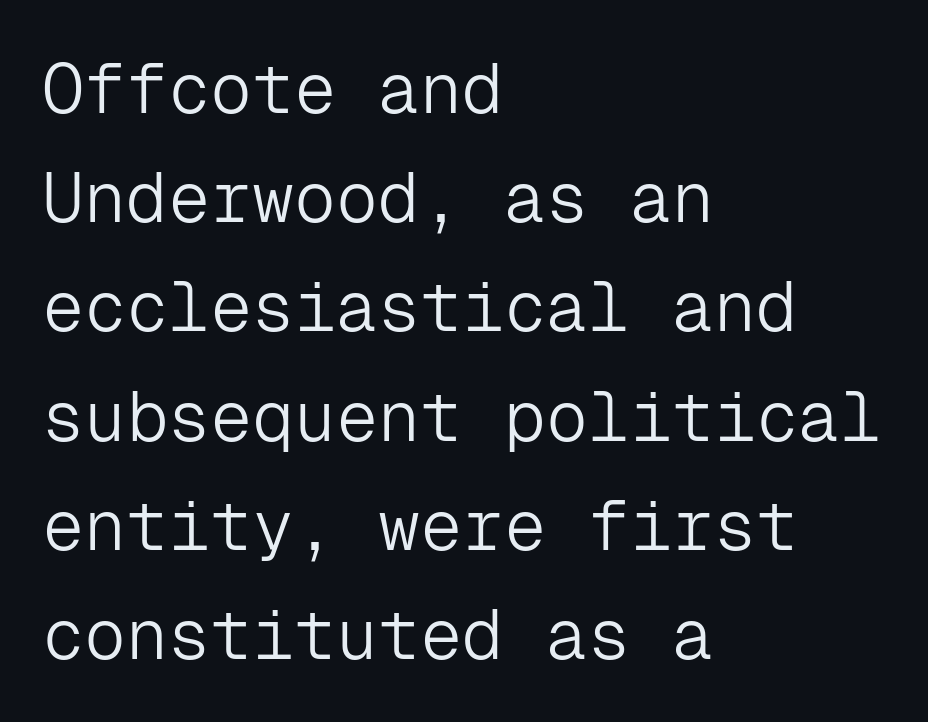
Nope, not italic — everything's standing straight. Does extra space separate the letters? No, they use regular spacing. Check under the words: just untouched page. Are there feet on the stems? There aren't — it's a sans. Regular leading.
